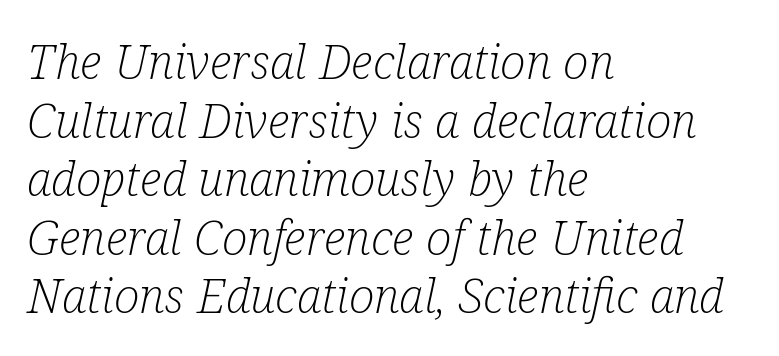
The image shows 48 px light, condensed serif type, italic (leaning right); set left-aligned, line spacing 1.22x, normal letter spacing, not underlined; low stroke contrast and a medium x-height.
